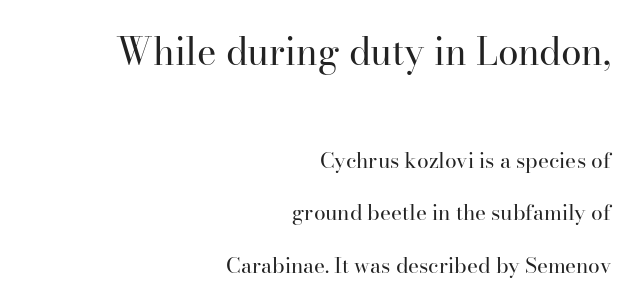
The image shows 37 px regular-weight serif type, upright; set right-aligned, loose line spacing (2.48x), normal letter spacing, not underlined; the first (top) block is 1.76x larger; high stroke contrast and a small x-height.
